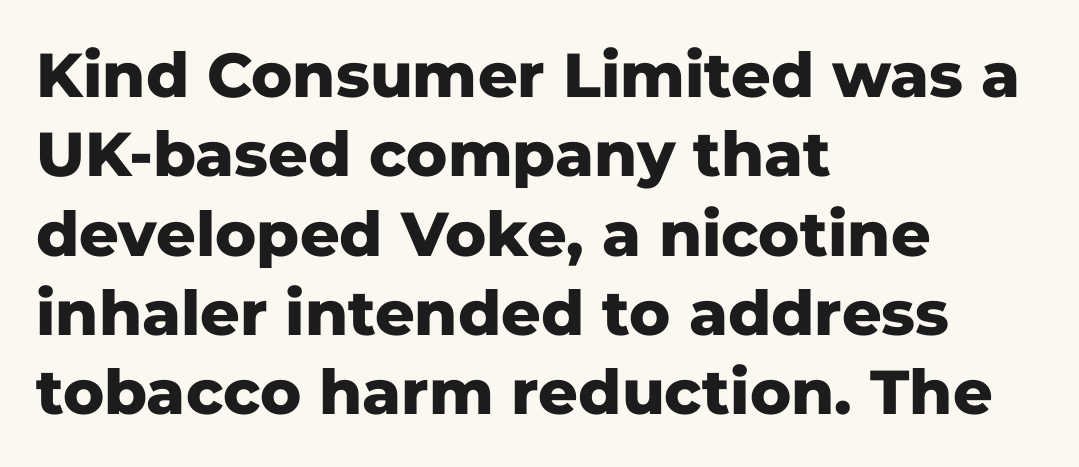
Q: Is the text bold? A: Yes.
Q: Is the text italic (slanted)? A: No, it is upright.
Q: Is the typeface a serif or a sans-serif typeface? A: Sans-serif.
Q: Is the text underlined? A: No.
Q: How is the paragraph aligned? A: Left-aligned.
Q: Is the spacing between letters normal or unusually wide? A: Normal.
Q: Is the spacing between lines tight, normal or loose? A: Normal.
Q: Width (condensed, normal, or wide)? A: Normal.
Q: Stroke contrast? A: Low.
Q: x-height? A: Medium.
Q: Monospaced? A: No.
